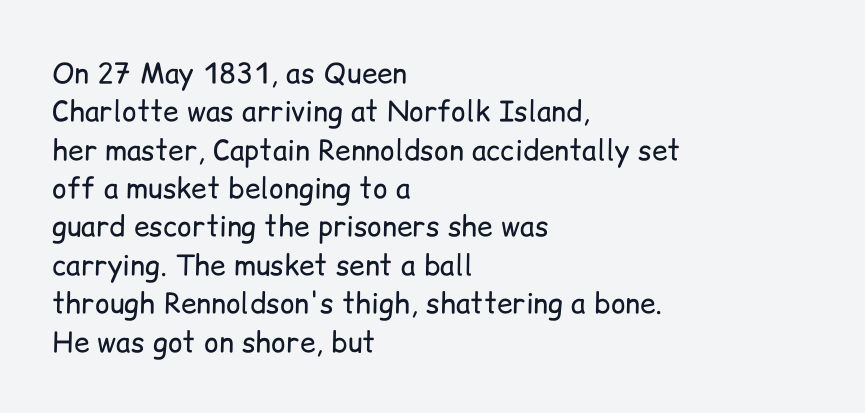
The paragraph shown leans on its left margin. The specimen omits any rule beneath the text block's lines. The passage shown stacks its lines at a standard gap. Are there feet on the stems? There aren't — it's a sans. Standard letterfit; no display-style spreading of the glyphs. The letters look calm and open, with moderate or lighter stems.
